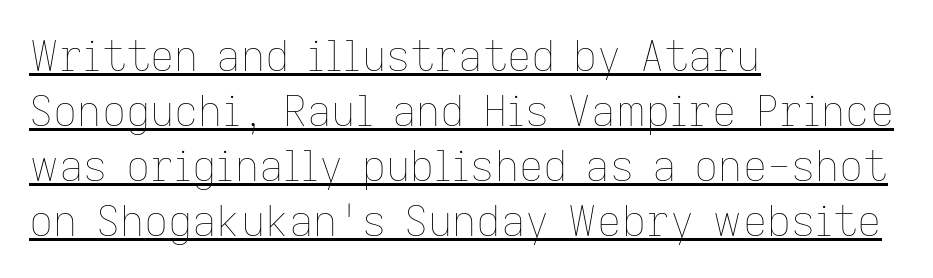
The image shows 42 px thin type, upright; set left-aligned, normal line spacing (1.31x), normal letter spacing, underlined; low stroke contrast and a medium x-height.
